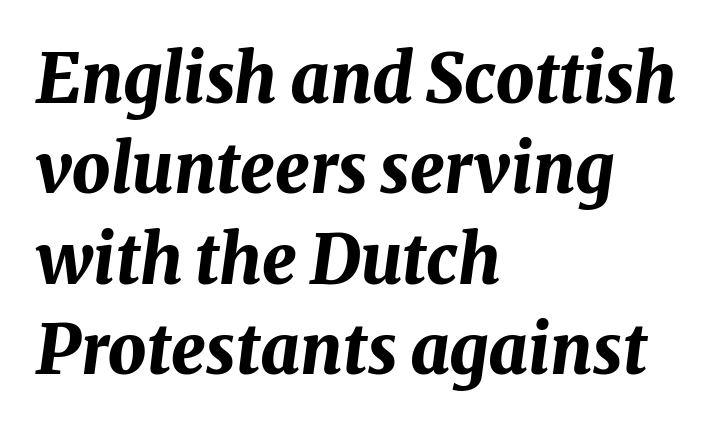
The image shows 68 px bold type, italic (leaning right); set left-aligned, normal line spacing (1.33x), normal letter spacing, not underlined; medium stroke contrast and a medium x-height.
